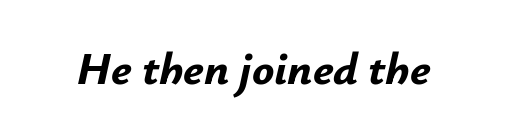
Q: Is the text bold? A: Yes.
Q: Is the text italic (slanted)? A: Yes, it leans right by about 12 degrees.
Q: Is the text underlined? A: No.
Q: Is the spacing between letters normal or unusually wide? A: Normal.
Q: Width (condensed, normal, or wide)? A: Normal.
Q: Stroke contrast? A: Low.
Q: x-height? A: Small.
Q: Monospaced? A: No.
